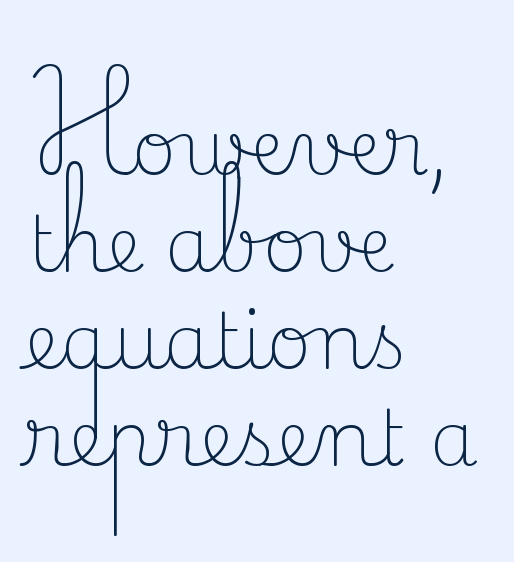
The image shows 77 px light serif type, upright; set left-aligned, normal line spacing (1.26x), normal letter spacing, not underlined; low stroke contrast and a small x-height.
